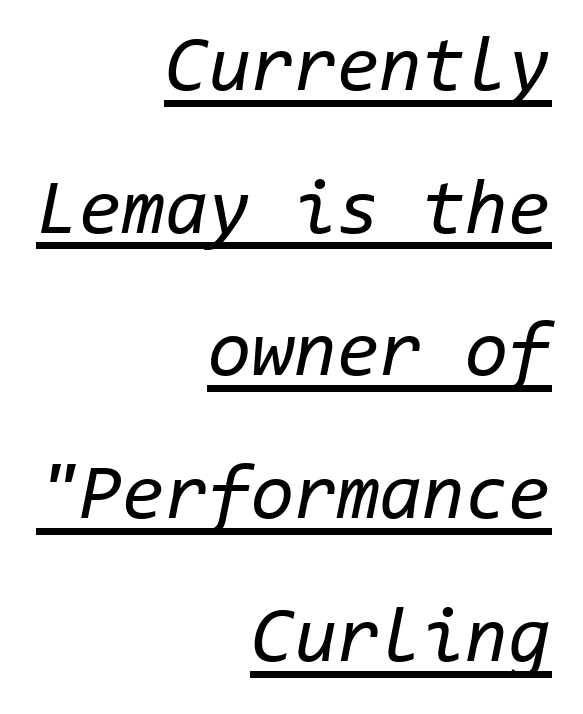
{"italic": "yes", "lean": "right", "slant_degrees": 11, "bold": "no", "weight": "regular", "width": "normal", "stroke_contrast": "low", "x_height": "medium", "monospaced": "yes", "underline": "yes", "align": "right", "line_spacing_ratio": 1.83, "letter_spacing": "normal", "letter_spacing_em": 0.0, "glyph_px": 78}
